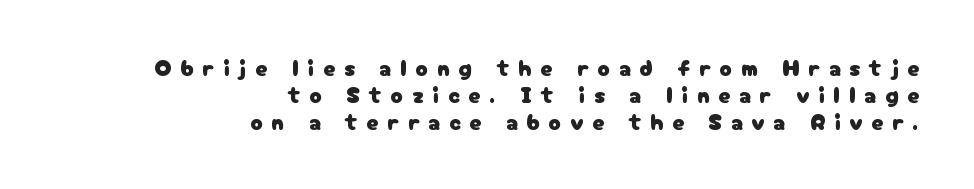
{"italic": "no", "underline": "no", "align": "right", "line_spacing_ratio": 1.18, "letter_spacing": "wide", "letter_spacing_em": 0.39, "glyph_px": 23}
